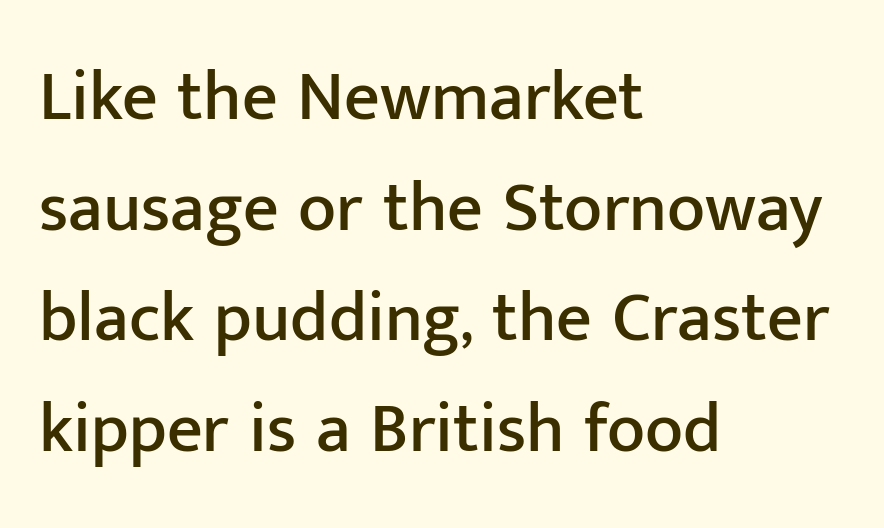
Q: Is the text italic (slanted)? A: No, it is upright.
Q: Is the typeface a serif or a sans-serif typeface? A: Sans-serif.
Q: Is the text underlined? A: No.
Q: How is the paragraph aligned? A: Left-aligned.
Q: Is the spacing between letters normal or unusually wide? A: Normal.
Q: Is the spacing between lines tight, normal or loose? A: Normal.
Q: Width (condensed, normal, or wide)? A: Normal.
Q: Stroke contrast? A: Low.
Q: x-height? A: Medium.
Q: Monospaced? A: No.
